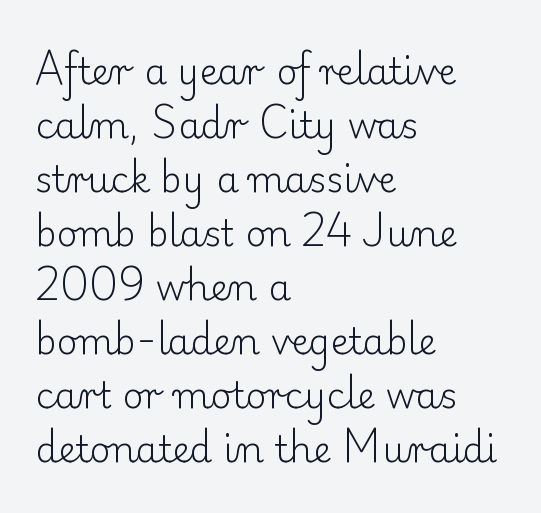
{"italic": "no", "bold": "no", "weight": "light", "width": "normal", "stroke_contrast": "low", "x_height": "small", "monospaced": "no", "underline": "no", "align": "left", "line_spacing": "normal", "line_spacing_ratio": 1.5, "letter_spacing": "normal", "letter_spacing_em": 0.0, "glyph_px": 36}
